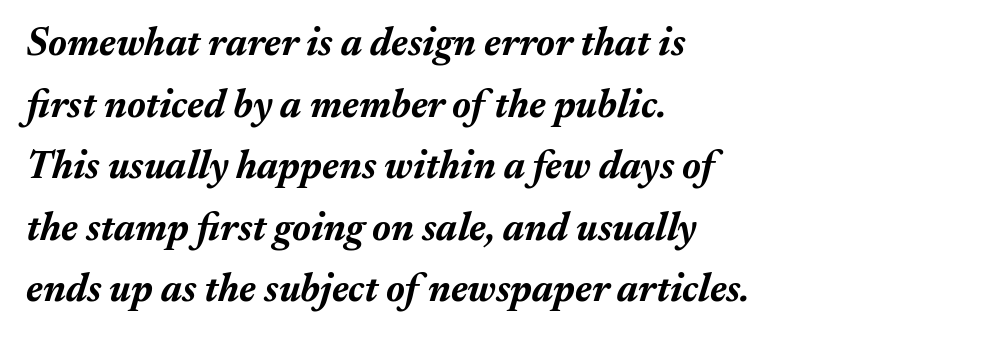
{"italic": "yes", "lean": "right", "slant_degrees": 17, "bold": "yes", "weight": "bold", "width": "normal", "stroke_contrast": "medium", "x_height": "medium", "monospaced": "no", "underline": "no", "align": "left", "line_spacing": "normal", "line_spacing_ratio": 1.58, "letter_spacing": "normal", "letter_spacing_em": 0.0, "glyph_px": 39}
